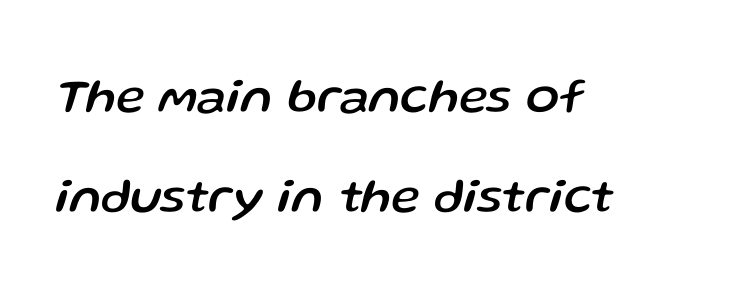
{"italic": "yes", "lean": "right", "slant_degrees": 13, "width": "normal", "stroke_contrast": "low", "x_height": "medium", "monospaced": "no", "underline": "no", "align": "left", "line_spacing": "loose", "line_spacing_ratio": 2.05, "letter_spacing": "normal", "letter_spacing_em": 0.0, "glyph_px": 49}
